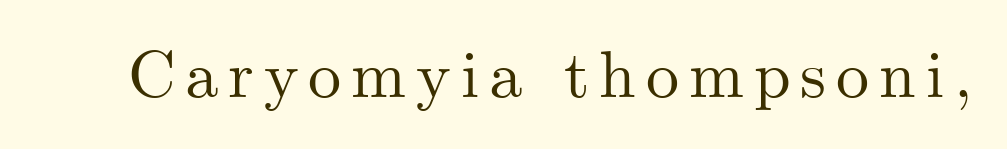
Q: Is the text italic (slanted)? A: No, it is upright.
Q: Is the typeface a serif or a sans-serif typeface? A: Serif.
Q: Is the text underlined? A: No.
Q: Width (condensed, normal, or wide)? A: Normal.
Q: Stroke contrast? A: Medium.
Q: x-height? A: Small.
Q: Monospaced? A: No.
